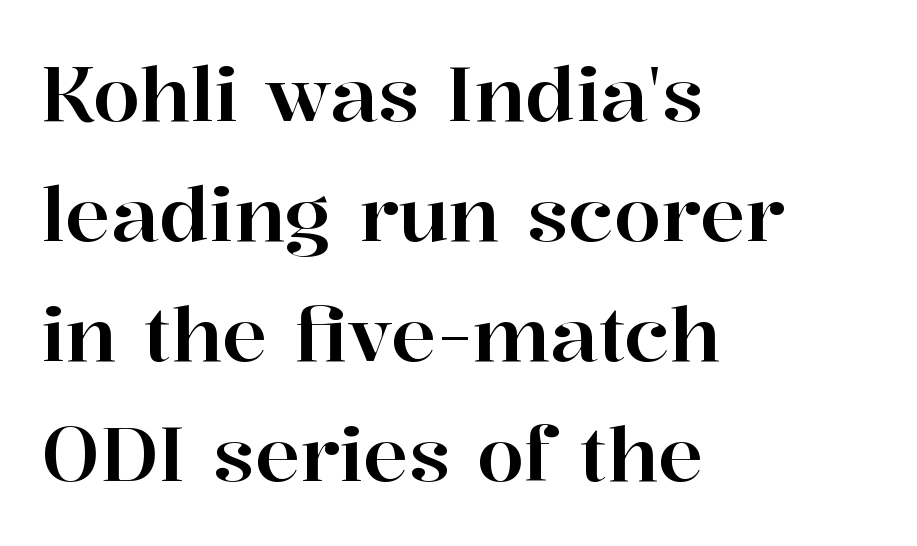
The image shows 76 px serif type, upright; set left-aligned, normal line spacing (1.58x), normal letter spacing, not underlined; high stroke contrast and a medium x-height.
